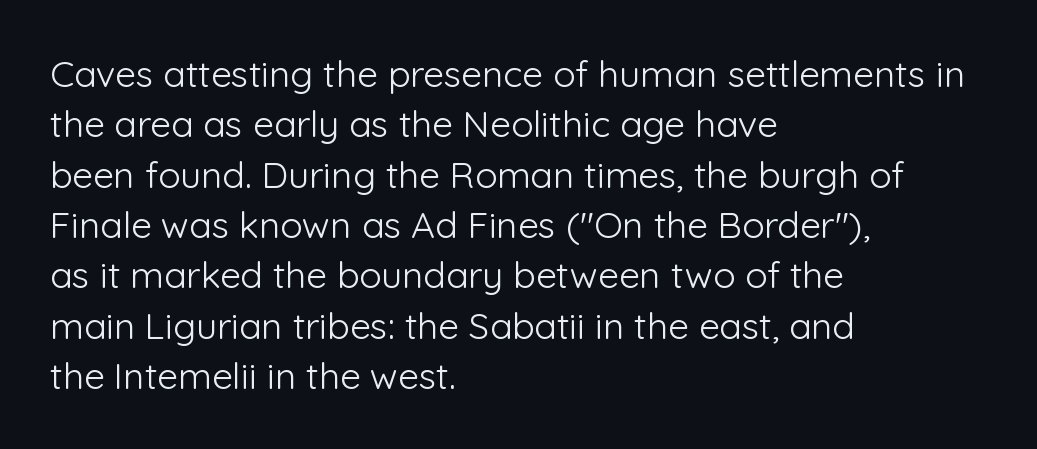
Q: Is the text bold? A: No.
Q: Is the text italic (slanted)? A: No, it is upright.
Q: Is the typeface a serif or a sans-serif typeface? A: Sans-serif.
Q: Is the text underlined? A: No.
Q: How is the paragraph aligned? A: Left-aligned.
Q: Is the spacing between letters normal or unusually wide? A: Normal.
Q: Is the spacing between lines tight, normal or loose? A: Normal.
Q: Width (condensed, normal, or wide)? A: Normal.
Q: Stroke contrast? A: Low.
Q: x-height? A: Medium.
Q: Monospaced? A: No.
